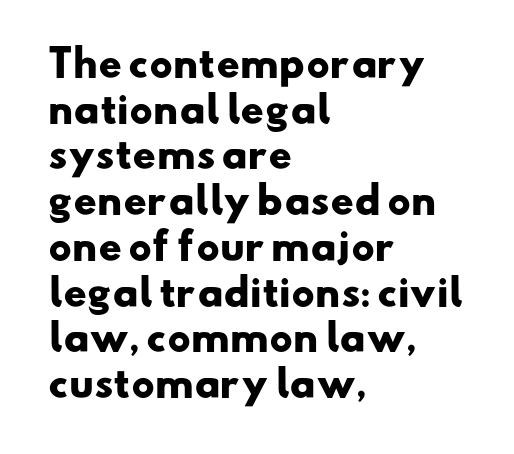
You can tell from the bare stems that sans-serif type was used. All the whitespace from short lines collects on the right. Words float on clear page, feet unadorned. If you measured baseline to baseline, you'd find a middling distance. The passage shown is emphatically bold.
